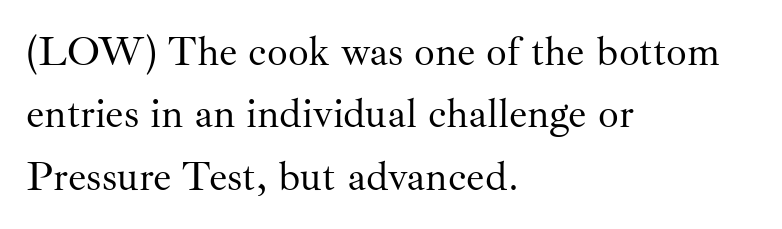
Q: Is the text bold? A: No.
Q: Is the text italic (slanted)? A: No, it is upright.
Q: Is the typeface a serif or a sans-serif typeface? A: Serif.
Q: Is the text underlined? A: No.
Q: How is the paragraph aligned? A: Left-aligned.
Q: Is the spacing between letters normal or unusually wide? A: Normal.
Q: Is the spacing between lines tight, normal or loose? A: Normal.
Q: Width (condensed, normal, or wide)? A: Normal.
Q: Stroke contrast? A: Medium.
Q: x-height? A: Small.
Q: Monospaced? A: No.
